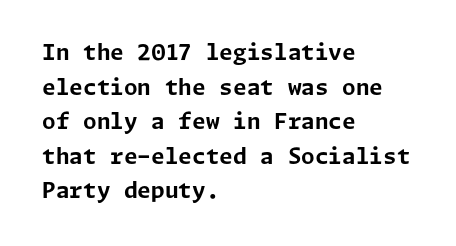
{"italic": "no", "bold": "yes", "underline": "no", "align": "left", "line_spacing": "normal", "line_spacing_ratio": 1.57, "letter_spacing": "normal", "letter_spacing_em": 0.0, "glyph_px": 22}
